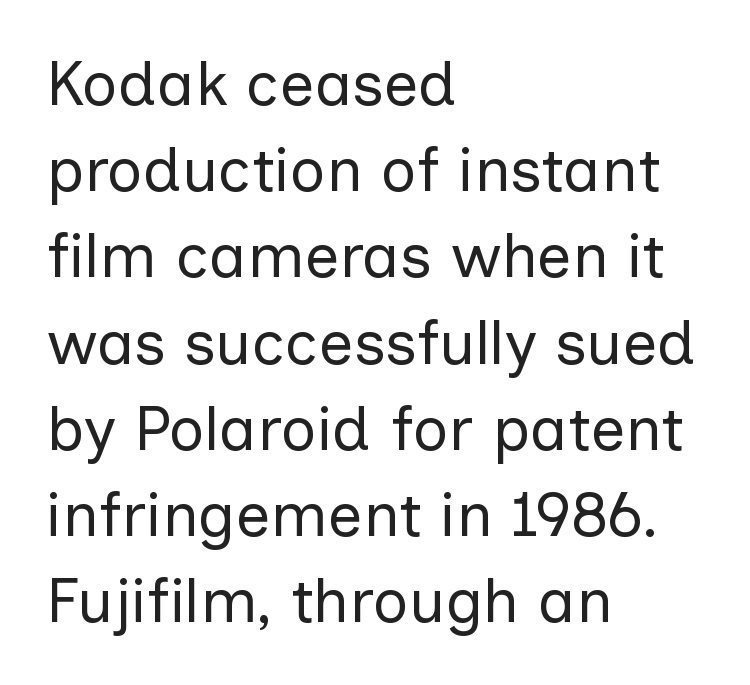
{"serif": "no", "italic": "no", "bold": "no", "weight": "regular", "width": "normal", "stroke_contrast": "low", "x_height": "medium", "monospaced": "no", "underline": "no", "align": "left", "line_spacing": "normal", "line_spacing_ratio": 1.39, "letter_spacing": "normal", "letter_spacing_em": 0.0, "glyph_px": 62}
